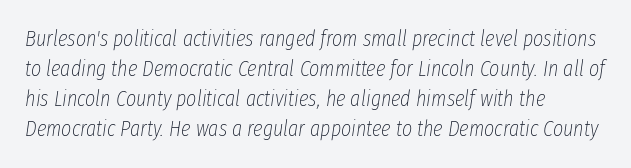
Q: Is the text bold? A: No.
Q: Is the text italic (slanted)? A: Yes, it leans right by about 8 degrees.
Q: Is the text underlined? A: No.
Q: How is the paragraph aligned? A: Left-aligned.
Q: Is the spacing between letters normal or unusually wide? A: Normal.
Q: Is the spacing between lines tight, normal or loose? A: Normal.
